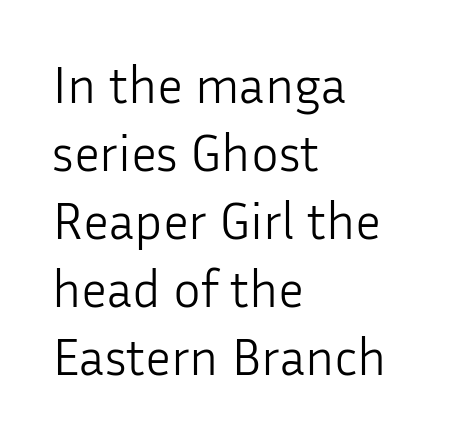
{"serif": "no", "italic": "no", "bold": "no", "weight": "light", "width": "normal", "stroke_contrast": "low", "x_height": "medium", "monospaced": "no", "underline": "no", "align": "left", "line_spacing": "normal", "line_spacing_ratio": 1.31, "letter_spacing": "normal", "letter_spacing_em": 0.0, "glyph_px": 52}
